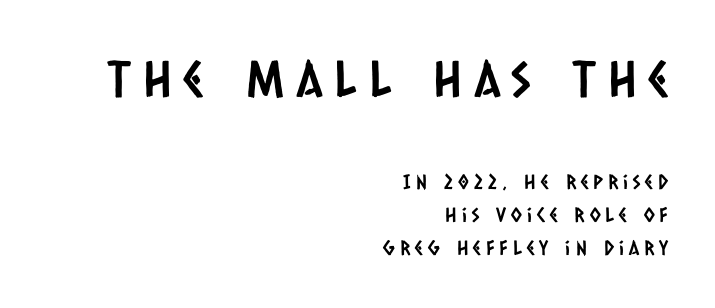
Typographically, this falls in the sans-serif category. The ragged edge is on the left, which tells us the setting is flush right. Underline: absent. Spacing between characters has been opened up far beyond the box default. Which chunk is bigger? The first one — the top block dwarfs the bottom.
